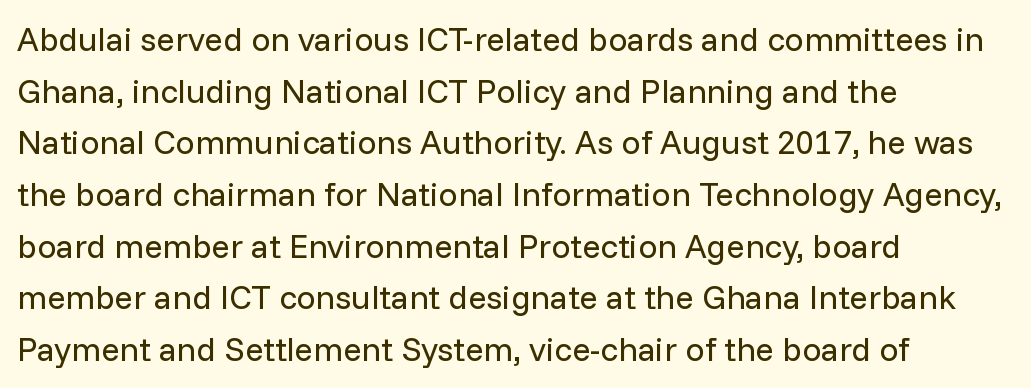
{"serif": "no", "italic": "no", "bold": "no", "weight": "regular", "width": "normal", "stroke_contrast": "low", "x_height": "medium", "monospaced": "no", "underline": "no", "align": "left", "line_spacing": "normal", "line_spacing_ratio": 1.52, "letter_spacing": "normal", "letter_spacing_em": 0.0, "glyph_px": 34}
